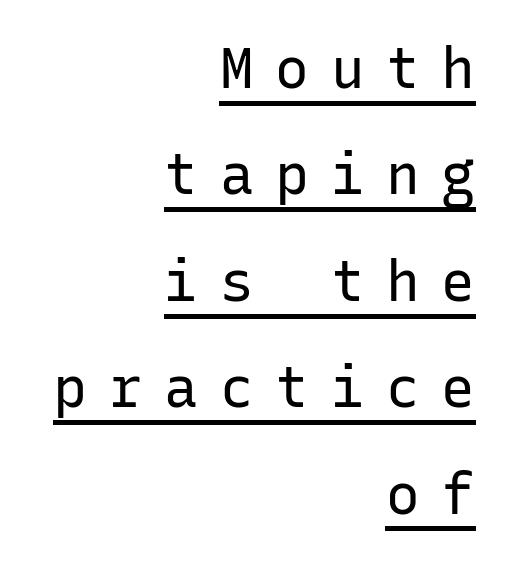
The image shows 56 px regular-weight sans-serif type, upright, monospaced; set right-aligned, loose line spacing (1.9x), unusually wide letter spacing (+0.39 em), underlined; low stroke contrast and a medium x-height.
